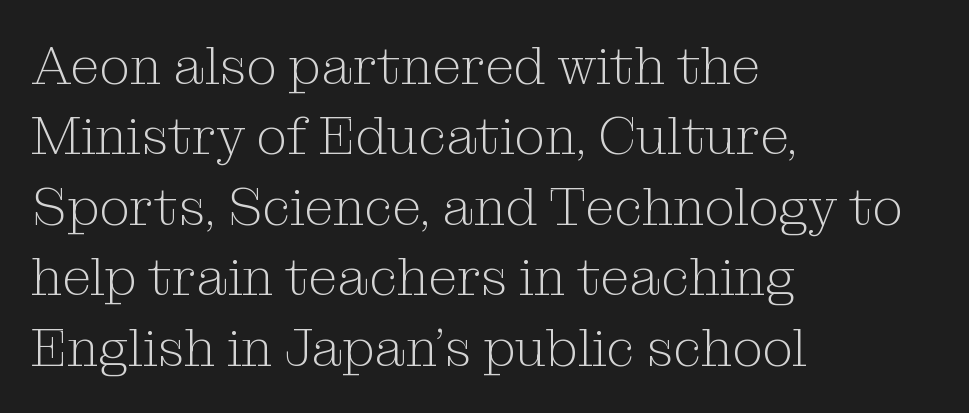
The image shows 53 px light serif type, upright; set left-aligned, normal line spacing (1.33x), normal letter spacing, not underlined; medium stroke contrast and a medium x-height.
